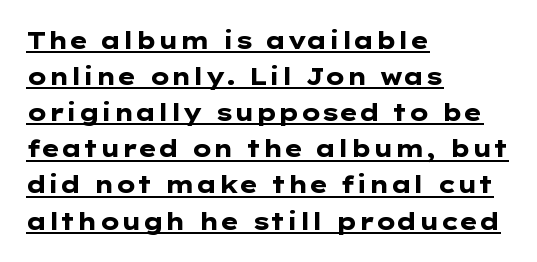
{"italic": "no", "bold": "yes", "underline": "yes", "align": "left", "line_spacing": "normal", "line_spacing_ratio": 1.57, "letter_spacing": "normal", "letter_spacing_em": 0.0, "glyph_px": 23}
